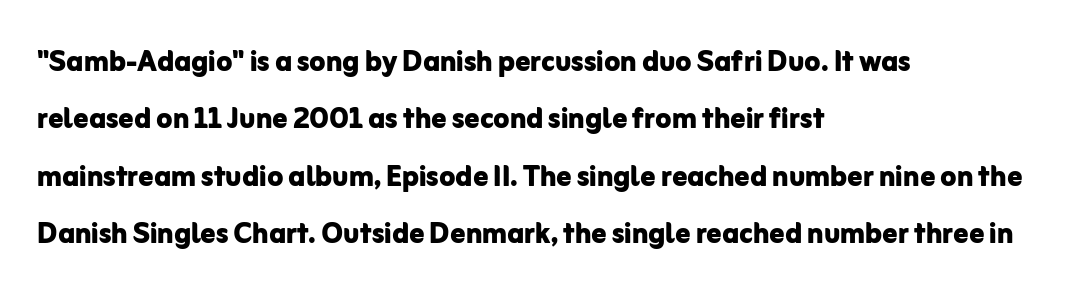
Clear beneath every line of the passage. Proportional: the letters do not fall into vertical columns. How are the letters spaced? Ordinarily, with no added tracking. Does the copy run flush right? No — it runs flush left.
